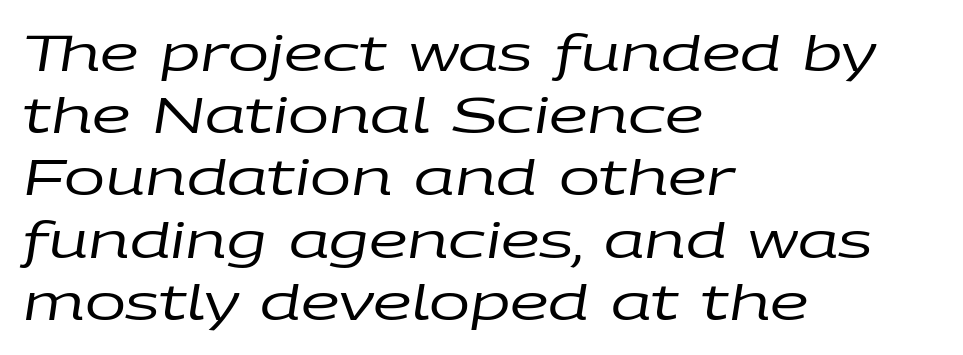
Q: Is the text bold? A: No.
Q: Is the text italic (slanted)? A: Yes, it leans right by about 9 degrees.
Q: Is the text underlined? A: No.
Q: How is the paragraph aligned? A: Left-aligned.
Q: Is the spacing between letters normal or unusually wide? A: Normal.
Q: Is the spacing between lines tight, normal or loose? A: Normal.
Q: Width (condensed, normal, or wide)? A: Wide.
Q: Stroke contrast? A: Low.
Q: x-height? A: Large.
Q: Monospaced? A: No.
